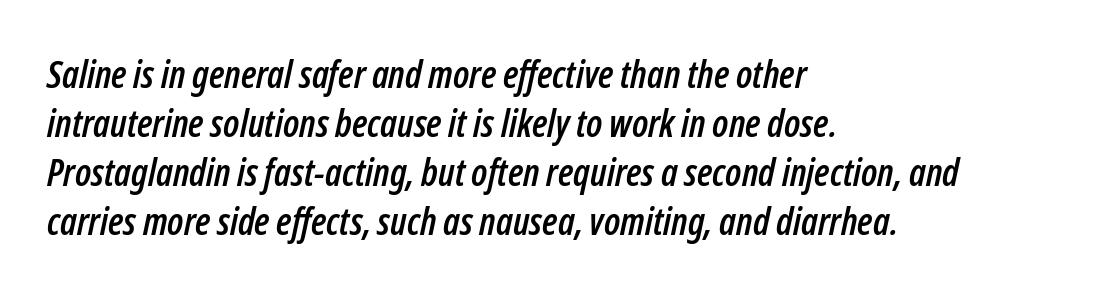
Q: Is the text italic (slanted)? A: Yes, it leans right by about 12 degrees.
Q: Is the text underlined? A: No.
Q: How is the paragraph aligned? A: Left-aligned.
Q: Is the spacing between letters normal or unusually wide? A: Normal.
Q: Is the spacing between lines tight, normal or loose? A: Normal.
Q: Width (condensed, normal, or wide)? A: Condensed.
Q: Stroke contrast? A: Low.
Q: x-height? A: Medium.
Q: Monospaced? A: No.
